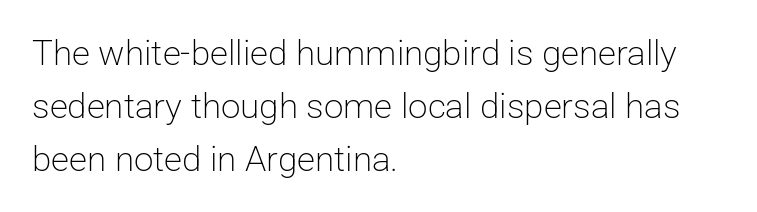
The image shows 35 px light sans-serif type, upright; set left-aligned, normal line spacing (1.51x), normal letter spacing, not underlined; low stroke contrast and a medium x-height.
